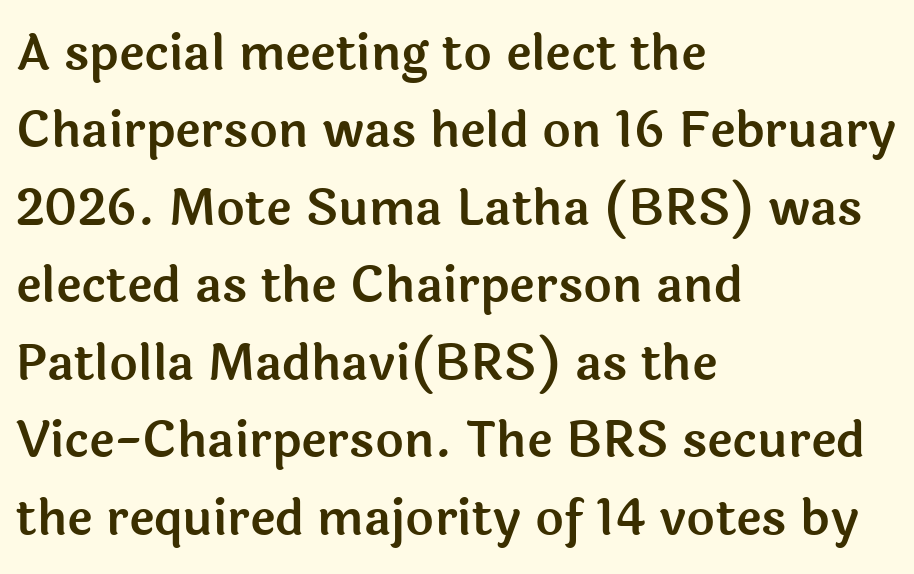
{"serif": "no", "italic": "no", "width": "normal", "x_height": "medium", "monospaced": "no", "underline": "no", "align": "left", "line_spacing": "normal", "line_spacing_ratio": 1.58, "letter_spacing": "normal", "letter_spacing_em": 0.0, "glyph_px": 49}
